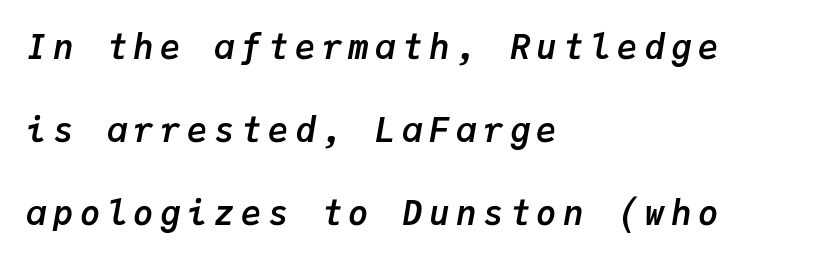
{"italic": "yes", "lean": "right", "slant_degrees": 9, "bold": "yes", "weight": "semibold", "width": "normal", "stroke_contrast": "low", "x_height": "medium", "monospaced": "yes", "underline": "no", "align": "left", "line_spacing": "loose", "line_spacing_ratio": 2.44, "glyph_px": 34}
